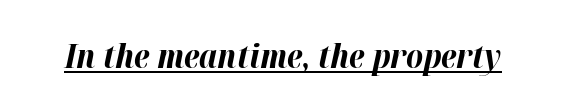
This sample uses an oblique cut, with every glyph tilted off the vertical. The strokes are fattened all the way to bold. The string is rendered with underlining switched on. Looks like regular typesetting: each glyph gets only the width it needs. Caption: standard tracking, unaltered.
